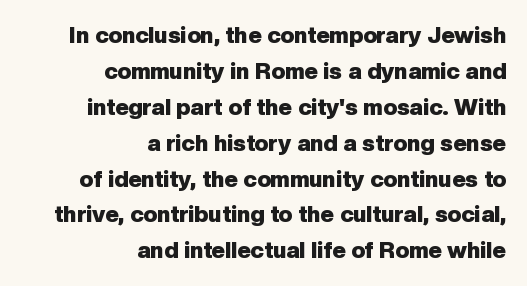
Compared with an ordinary text face, these strokes are far heavier — a full bold. Italic? Not at all — the glyphs are vertical. The ragged edge is on the left, which tells us the setting is flush right. Unmarked baselines from the first word to the last. The gaps between neighbouring characters are ordinary and unremarkable.
